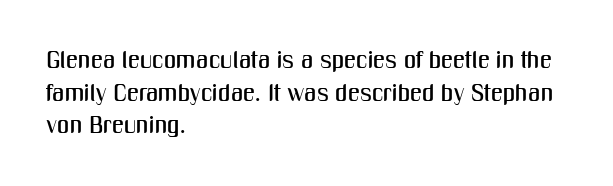
The image shows 24 px text type, upright; set left-aligned, normal line spacing (1.36x), normal letter spacing, not underlined.
